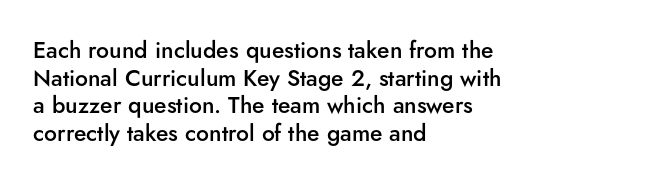
Q: Is the text bold? A: Semi-bold.
Q: Is the text italic (slanted)? A: No, it is upright.
Q: Is the text underlined? A: No.
Q: How is the paragraph aligned? A: Left-aligned.
Q: Is the spacing between letters normal or unusually wide? A: Normal.
